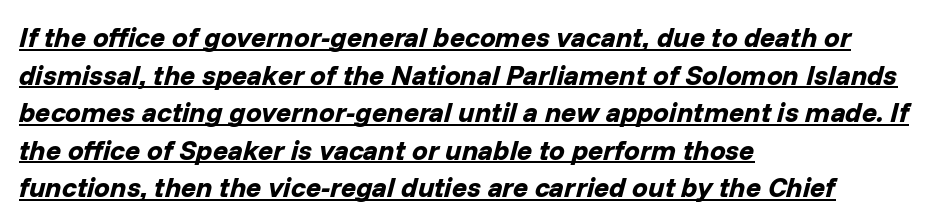
Q: Is the text bold? A: Yes.
Q: Is the text italic (slanted)? A: Yes, it leans right by about 14 degrees.
Q: Is the text underlined? A: Yes.
Q: How is the paragraph aligned? A: Left-aligned.
Q: Is the spacing between letters normal or unusually wide? A: Normal.
Q: Is the spacing between lines tight, normal or loose? A: Normal.
Q: Width (condensed, normal, or wide)? A: Normal.
Q: Stroke contrast? A: Low.
Q: x-height? A: Medium.
Q: Monospaced? A: No.
